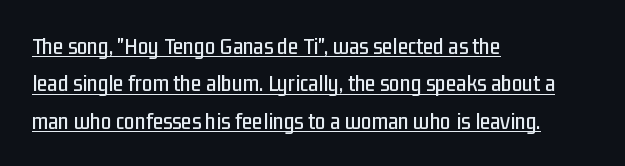
Q: Is the text italic (slanted)? A: No, it is upright.
Q: Is the text underlined? A: Yes.
Q: How is the paragraph aligned? A: Left-aligned.
Q: Is the spacing between letters normal or unusually wide? A: Normal.
Q: Is the spacing between lines tight, normal or loose? A: Normal.
